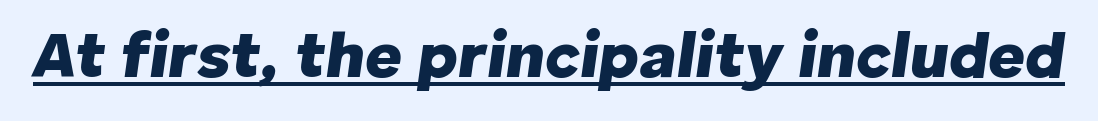
You could not count columns in this text — the font is proportionally spaced. Somebody hit Ctrl+U on this one — the words are underlined. The whole block is typeset with a tilt. The face used here has the dense, thick strokes of a bold. The letterforms sit shoulder to shoulder at normal distance.
